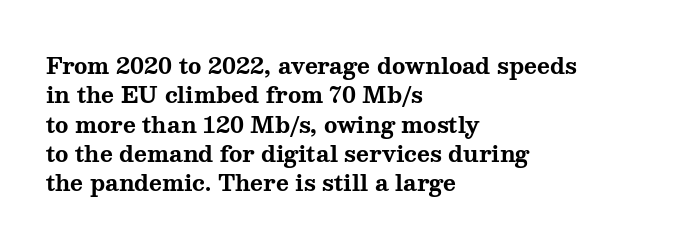
The image shows 22 px bold type, upright; set left-aligned, normal line spacing (1.33x), normal letter spacing, not underlined.
